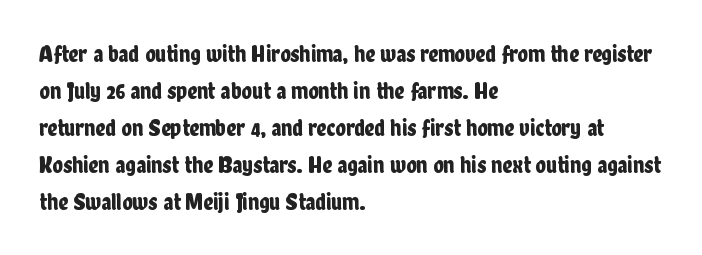
The image shows 24 px text type, upright; set left-aligned, normal line spacing (1.54x), normal letter spacing, not underlined.
